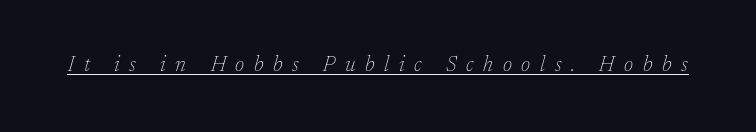
The image shows 21 px text type, italic (leaning right); set unusually wide letter spacing (+0.46 em), underlined.
